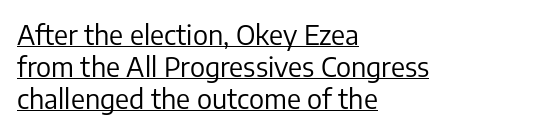
Q: Is the text bold? A: No.
Q: Is the text italic (slanted)? A: No, it is upright.
Q: Is the text underlined? A: Yes.
Q: How is the paragraph aligned? A: Left-aligned.
Q: Is the spacing between letters normal or unusually wide? A: Normal.
